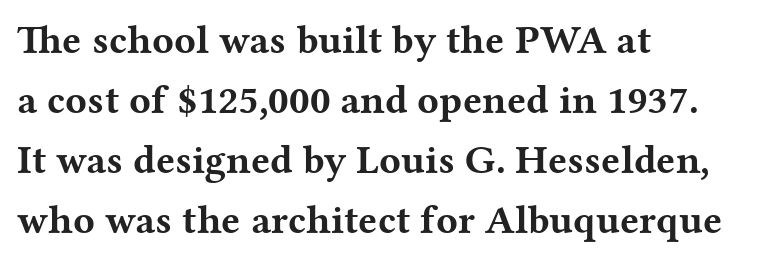
Varying glyph widths throughout — classic text-font behaviour. Does the leading feel generous? No, just average. Notice how the stems are strictly vertical — no italics here. Glance below the letters and you will spot only blank space. Emphasis by weight is at full strength: bold.
